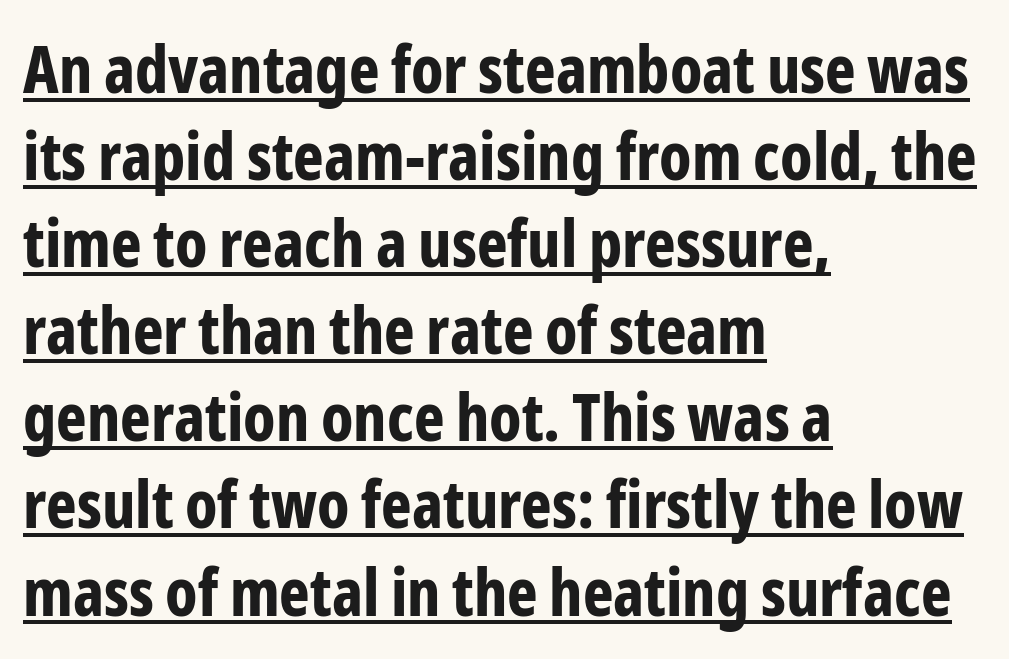
Is the block centered? No — it sits flush against the left margin. Do the characters align in a grid? No, the font is proportional. Notice how thick the strokes are: this is what a full bold looks like. Vertically, the passage feels balanced, rows spaced as you'd expect.
